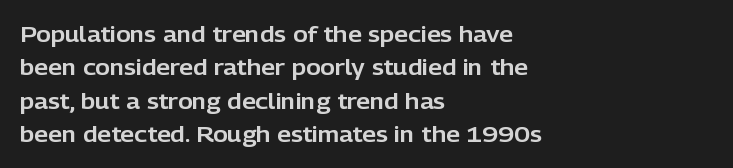
The image shows 22 px text type, upright; set left-aligned, normal line spacing (1.52x), normal letter spacing, not underlined.
